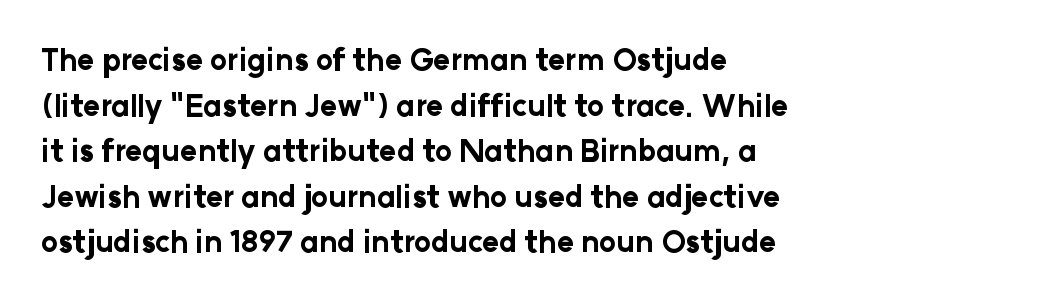
The image shows 29 px bold sans-serif type, upright; set left-aligned, normal line spacing (1.57x), normal letter spacing, not underlined; low stroke contrast and a medium x-height.
